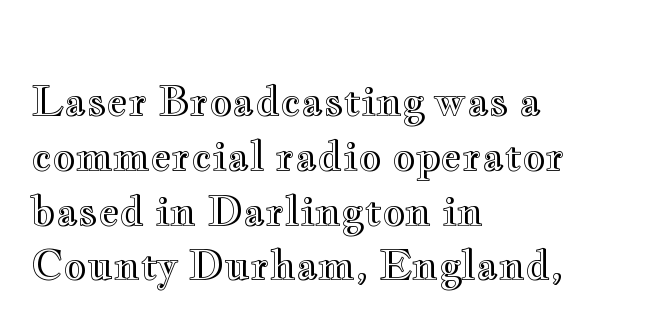
{"italic": "no", "width": "wide", "x_height": "small", "monospaced": "no", "underline": "no", "align": "left", "line_spacing": "normal", "line_spacing_ratio": 1.37, "letter_spacing": "normal", "letter_spacing_em": 0.0, "glyph_px": 40}
